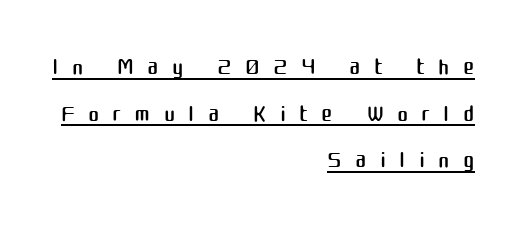
Q: Is the text bold? A: No.
Q: Is the text italic (slanted)? A: No, it is upright.
Q: Is the typeface a serif or a sans-serif typeface? A: Sans-serif.
Q: Is the text underlined? A: Yes.
Q: How is the paragraph aligned? A: Right-aligned.
Q: Is the spacing between letters normal or unusually wide? A: Unusually wide.
Q: Is the spacing between lines tight, normal or loose? A: Normal.
Q: Width (condensed, normal, or wide)? A: Normal.
Q: Stroke contrast? A: Medium.
Q: x-height? A: Medium.
Q: Monospaced? A: No.
